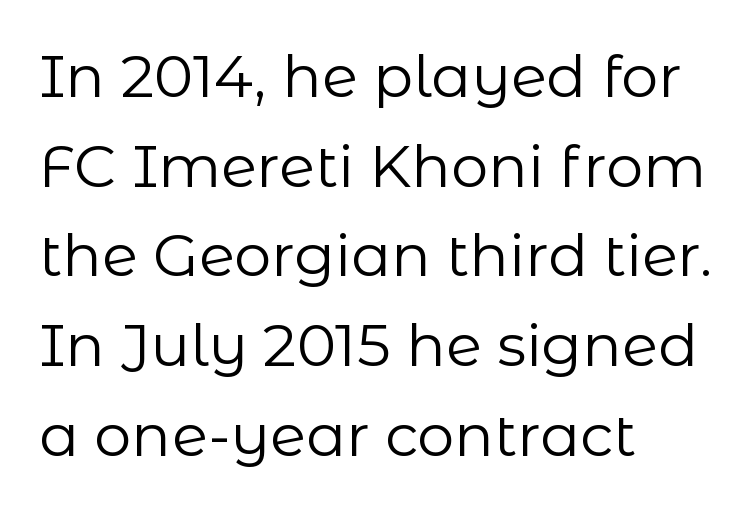
{"serif": "no", "italic": "no", "bold": "no", "weight": "regular", "width": "normal", "stroke_contrast": "low", "x_height": "medium", "monospaced": "no", "underline": "no", "align": "left", "line_spacing": "normal", "line_spacing_ratio": 1.52, "letter_spacing": "normal", "letter_spacing_em": 0.0, "glyph_px": 59}
